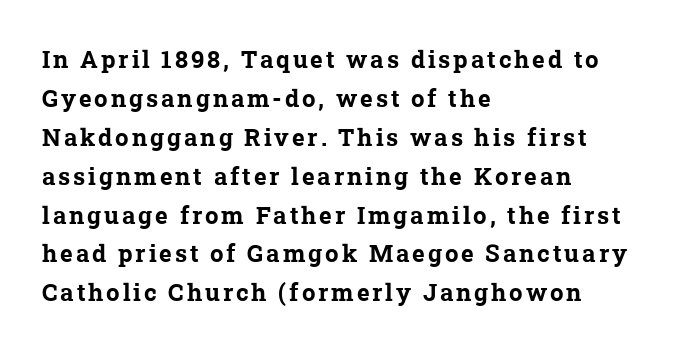
The image shows 24 px bold type; set left-aligned, normal line spacing (1.62x), not underlined.
